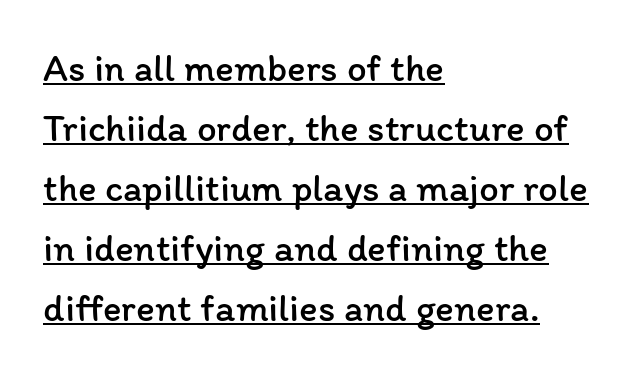
The letters advance in unequal steps, a hallmark of proportional type. Nope, not italic — everything's standing straight. Each word holds together tightly as a unit, with standard inter-letter gaps. Somebody hit Ctrl+U on this one — the words are underlined. Weight: regular or lighter. Compared with typical paragraphs, the rows here are spaced about the same.
